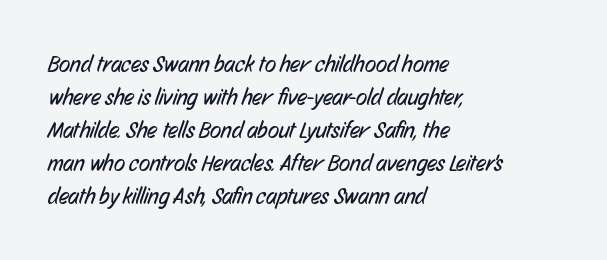
Q: Is the text bold? A: No.
Q: Is the text underlined? A: No.
Q: How is the paragraph aligned? A: Left-aligned.
Q: Is the spacing between letters normal or unusually wide? A: Normal.
Q: Is the spacing between lines tight, normal or loose? A: Normal.
